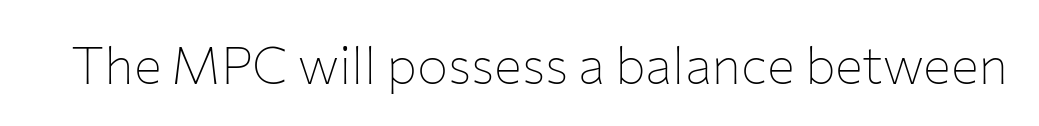
{"serif": "no", "italic": "no", "bold": "no", "weight": "thin", "width": "normal", "stroke_contrast": "low", "x_height": "medium", "monospaced": "no", "underline": "no", "letter_spacing": "normal", "letter_spacing_em": 0.0, "glyph_px": 52}
